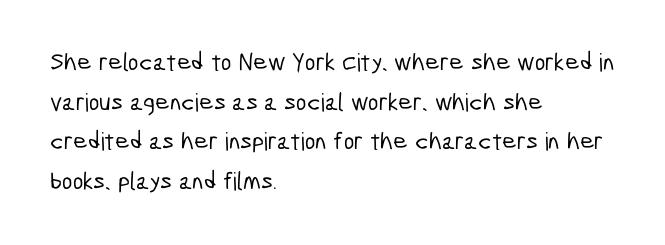
The image shows 25 px text type; set left-aligned, normal line spacing (1.59x), normal letter spacing, not underlined.
